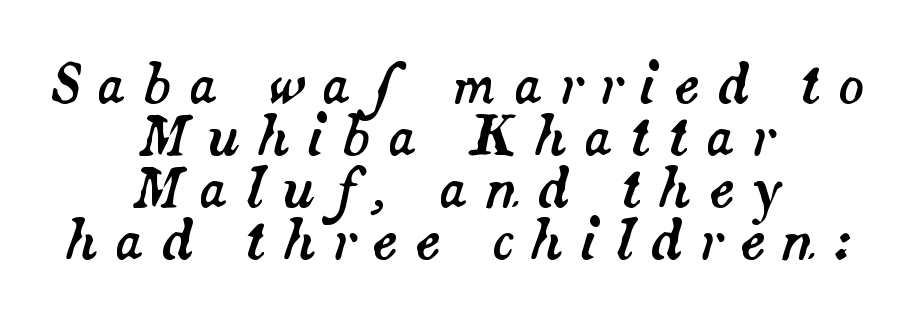
{"italic": "yes", "lean": "right", "slant_degrees": 14, "width": "normal", "stroke_contrast": "medium", "x_height": "small", "monospaced": "no", "underline": "no", "align": "center", "line_spacing": "tight", "line_spacing_ratio": 0.98, "letter_spacing": "wide", "letter_spacing_em": 0.32, "glyph_px": 53}
